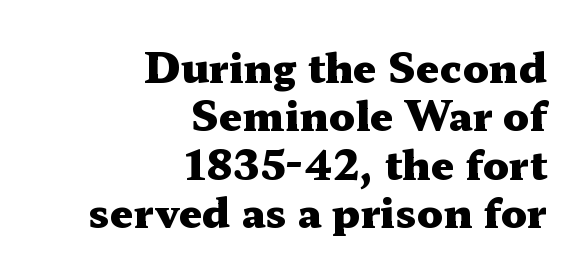
The image shows 41 px heavy, wide serif type, upright; set right-aligned, line spacing 1.18x, normal letter spacing, not underlined; medium stroke contrast and a medium x-height.
